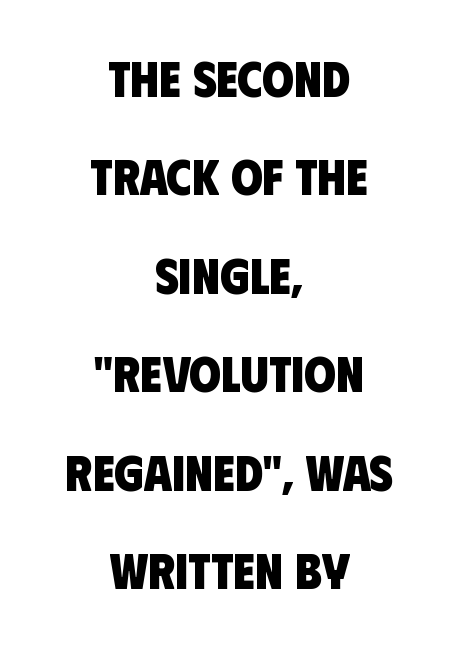
The image shows 51 px heavy, condensed sans-serif type; set centered, loose line spacing (1.93x), normal letter spacing, not underlined; low stroke contrast and a large x-height.
